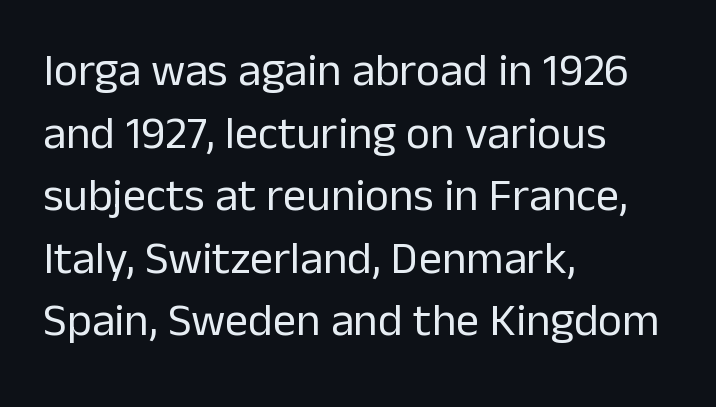
Q: Is the text bold? A: No.
Q: Is the text italic (slanted)? A: No, it is upright.
Q: Is the typeface a serif or a sans-serif typeface? A: Sans-serif.
Q: Is the text underlined? A: No.
Q: How is the paragraph aligned? A: Left-aligned.
Q: Is the spacing between letters normal or unusually wide? A: Normal.
Q: Is the spacing between lines tight, normal or loose? A: Normal.
Q: Width (condensed, normal, or wide)? A: Normal.
Q: Stroke contrast? A: Low.
Q: x-height? A: Medium.
Q: Monospaced? A: No.
